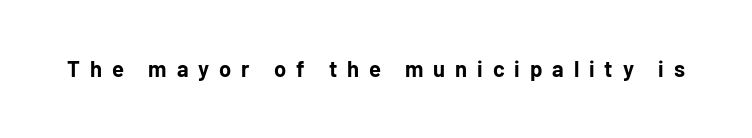
Q: Is the text bold? A: Yes.
Q: Is the text italic (slanted)? A: No, it is upright.
Q: Is the text underlined? A: No.
Q: Is the spacing between letters normal or unusually wide? A: Unusually wide.
